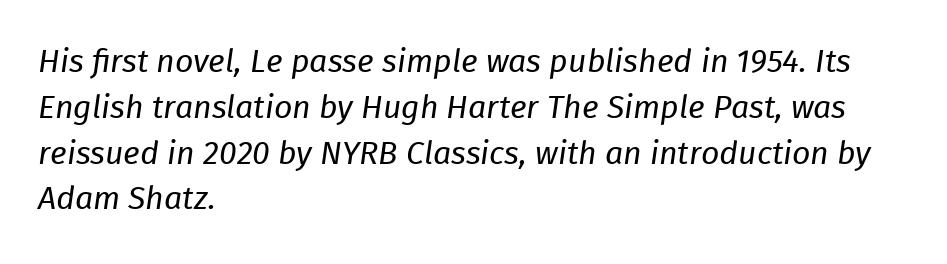
Q: Is the text bold? A: No.
Q: Is the text italic (slanted)? A: Yes, it leans right by about 8 degrees.
Q: Is the text underlined? A: No.
Q: How is the paragraph aligned? A: Left-aligned.
Q: Is the spacing between letters normal or unusually wide? A: Normal.
Q: Is the spacing between lines tight, normal or loose? A: Normal.
Q: Width (condensed, normal, or wide)? A: Normal.
Q: Stroke contrast? A: Low.
Q: x-height? A: Medium.
Q: Monospaced? A: No.
